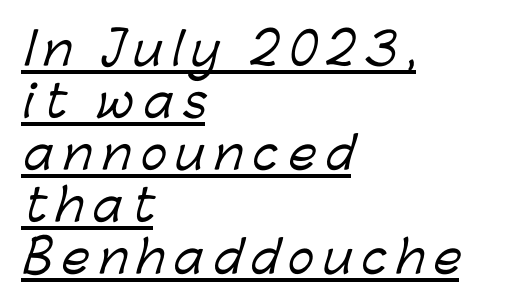
The image shows 44 px sans-serif type; set left-aligned, line spacing 1.18x, unusually wide letter spacing (+0.22 em), underlined; low stroke contrast and a medium x-height.
